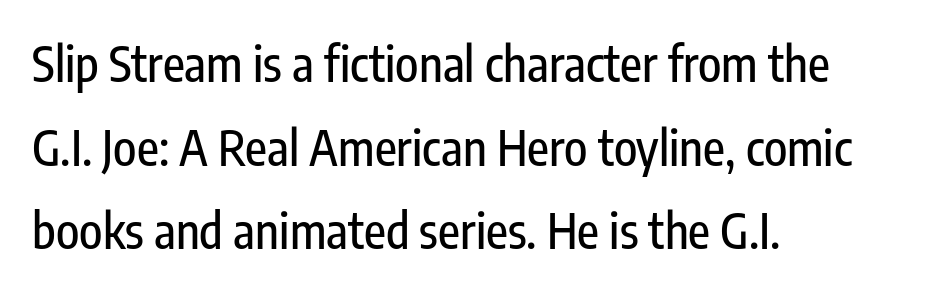
{"serif": "no", "italic": "no", "width": "condensed", "stroke_contrast": "low", "x_height": "medium", "monospaced": "no", "underline": "no", "align": "left", "line_spacing_ratio": 1.74, "letter_spacing": "normal", "letter_spacing_em": 0.0, "glyph_px": 48}
